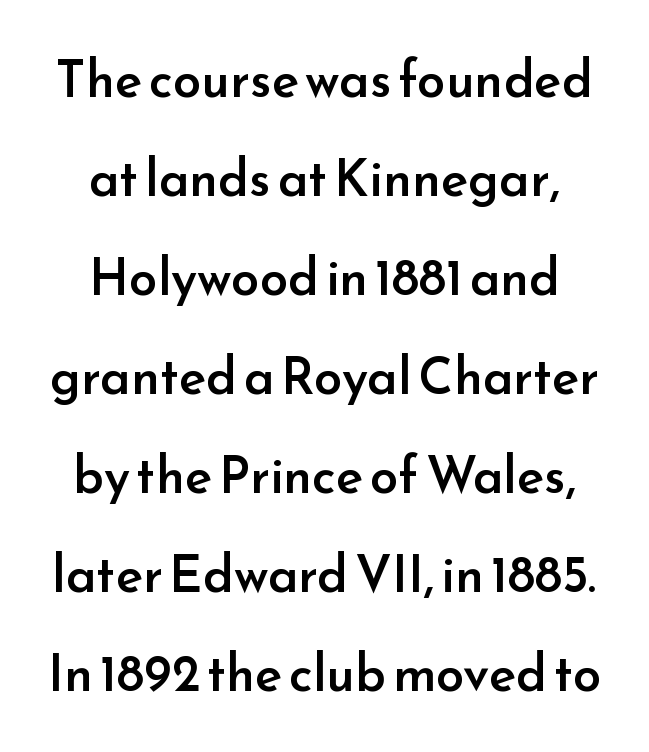
Does the copy run flush right? No — it is centered line by line. Rule under the text: the space is simply empty. You can tell from the bare stems that sans-serif type was used. Regarding leading, the lines here are spaced well apart. Glyph-to-glyph distance matches everyday printed text.
